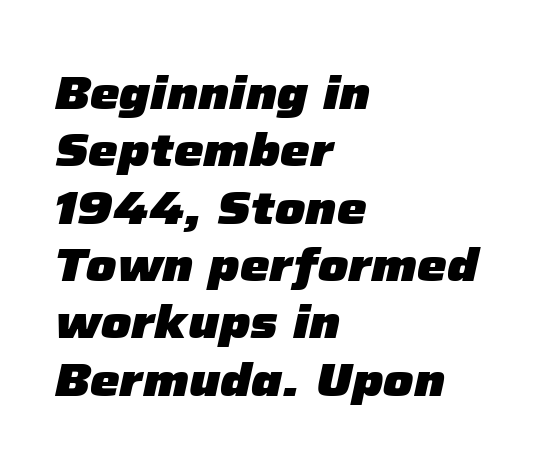
The image shows 47 px heavy type, italic (leaning right); set left-aligned, line spacing 1.22x, normal letter spacing, not underlined; low stroke contrast and a medium x-height.
